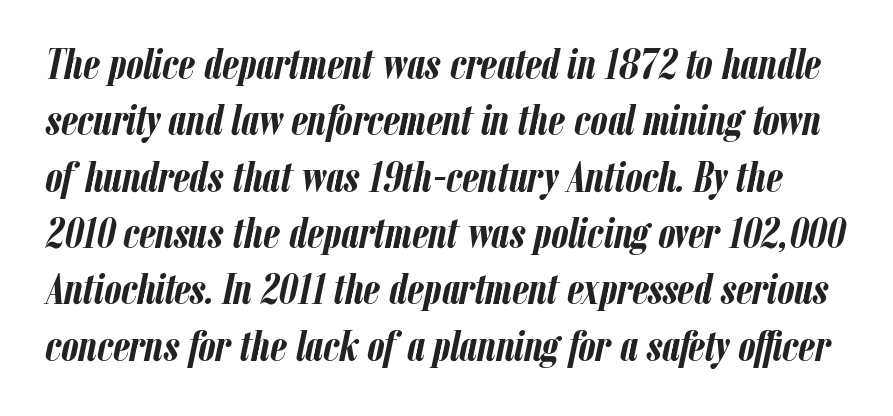
Q: Is the text bold? A: Yes.
Q: Is the text italic (slanted)? A: Yes, it leans right by about 12 degrees.
Q: Is the text underlined? A: No.
Q: Is the spacing between letters normal or unusually wide? A: Normal.
Q: Is the spacing between lines tight, normal or loose? A: Normal.
Q: Width (condensed, normal, or wide)? A: Condensed.
Q: Stroke contrast? A: Low.
Q: x-height? A: Medium.
Q: Monospaced? A: No.
